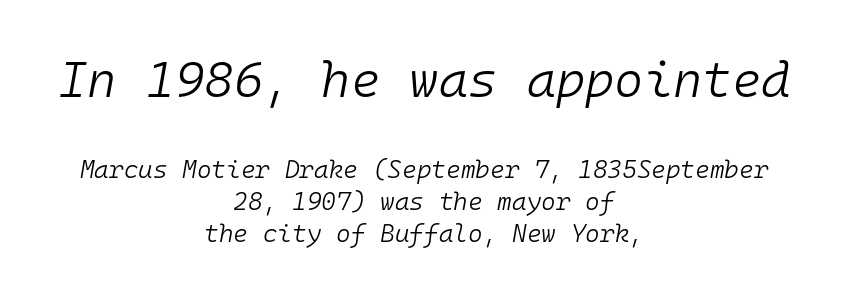
{"italic": "yes", "lean": "right", "slant_degrees": 10, "bold": "no", "weight": "light", "width": "normal", "stroke_contrast": "low", "x_height": "medium", "monospaced": "yes", "underline": "no", "align": "center", "line_spacing": "normal", "line_spacing_ratio": 1.28, "letter_spacing": "normal", "letter_spacing_em": 0.0, "larger_block": "first", "size_ratio": 2.0, "glyph_px": 50}
